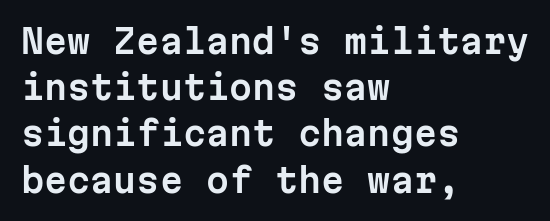
The image shows 33 px sans-serif type, upright, monospaced; set left-aligned, normal line spacing (1.4x), normal letter spacing, not underlined; low stroke contrast and a medium x-height.
